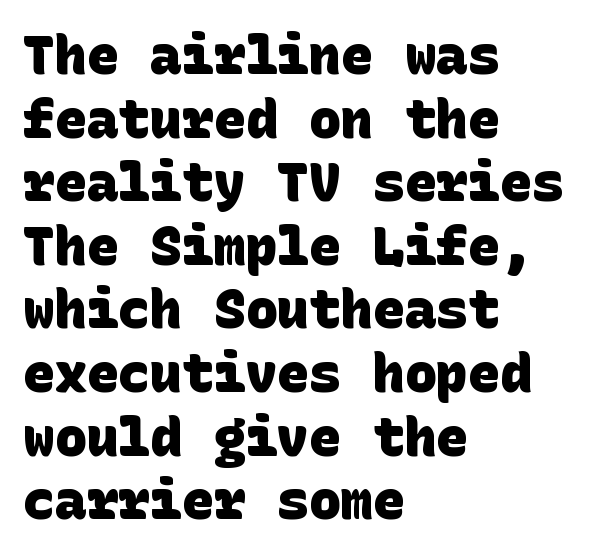
The strip under each line holds only bare page. Stroke thickness is high; the sample reads as a true bold. This sample uses plain, unmodified letter spacing. Horizontal alignment here is leftward, the default for most running prose.
